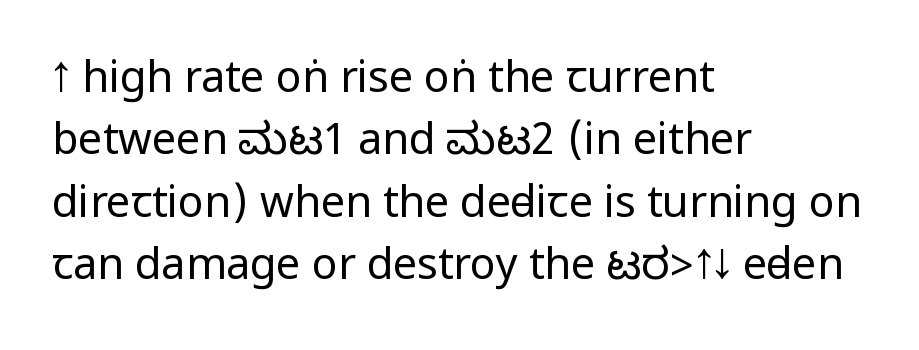
{"serif": "no", "italic": "no", "bold": "no", "weight": "regular", "width": "condensed", "stroke_contrast": "low", "underline": "no", "align": "left", "line_spacing": "normal", "line_spacing_ratio": 1.45, "letter_spacing": "normal", "letter_spacing_em": 0.0, "glyph_px": 43}
